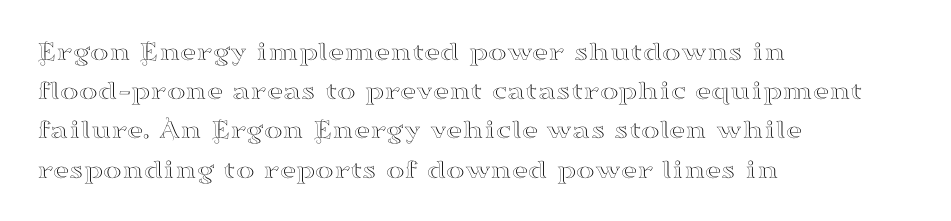
The image shows 28 px wide serif type, upright; set left-aligned, normal line spacing (1.4x), normal letter spacing, not underlined; high stroke contrast and a small x-height.
